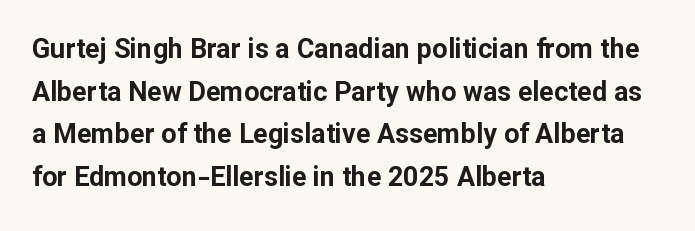
Typesetter's note: full bold, strokes at maximum text heaviness. Compared with typical paragraphs, the rows here are spaced about the same. Layout note: lines flush left. The passage shown is not underscored anywhere.
